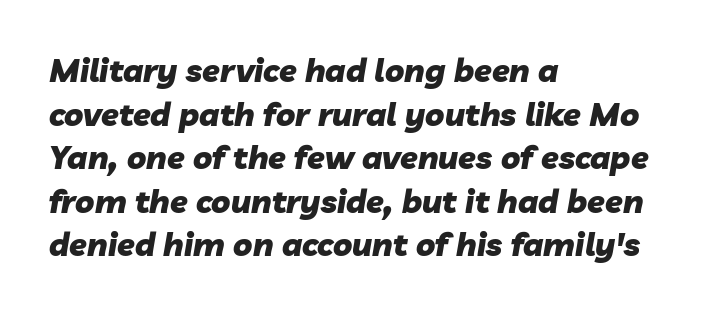
The image shows 32 px heavy type, italic (leaning right); set left-aligned, normal line spacing (1.36x), normal letter spacing, not underlined; low stroke contrast and a medium x-height.
